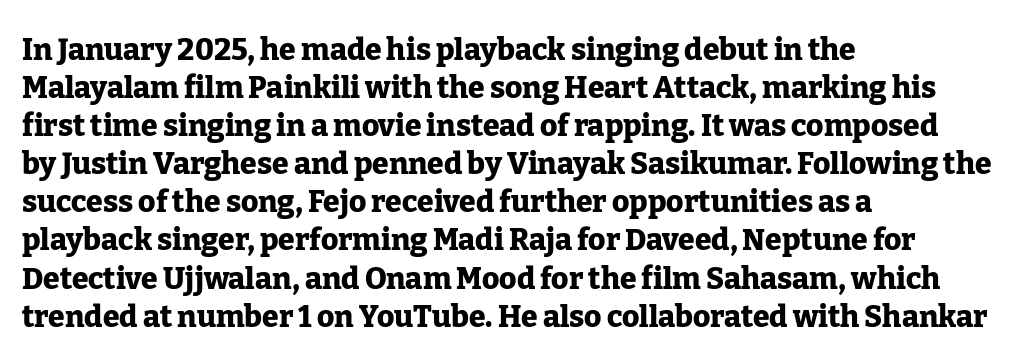
All the whitespace from short lines collects on the right. A serif font was chosen for this passage. The rows are spaced the way most documents space them. In terms of posture, this sample is upright. This sample has the flowing, uneven cadence of proportional lettering. How are the letters spaced? Ordinarily, with no added tracking.
